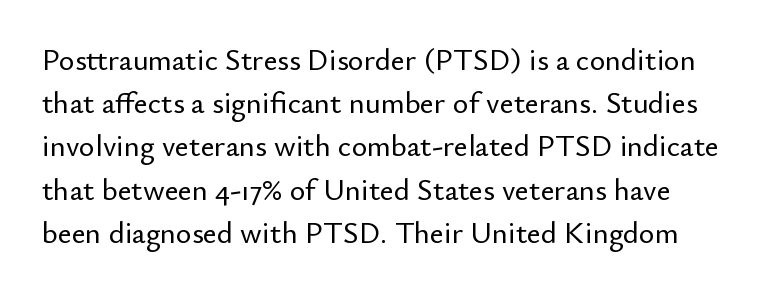
{"serif": "no", "italic": "no", "width": "normal", "stroke_contrast": "low", "x_height": "small", "monospaced": "no", "underline": "no", "line_spacing": "normal", "line_spacing_ratio": 1.44, "letter_spacing": "normal", "letter_spacing_em": 0.0, "glyph_px": 30}
